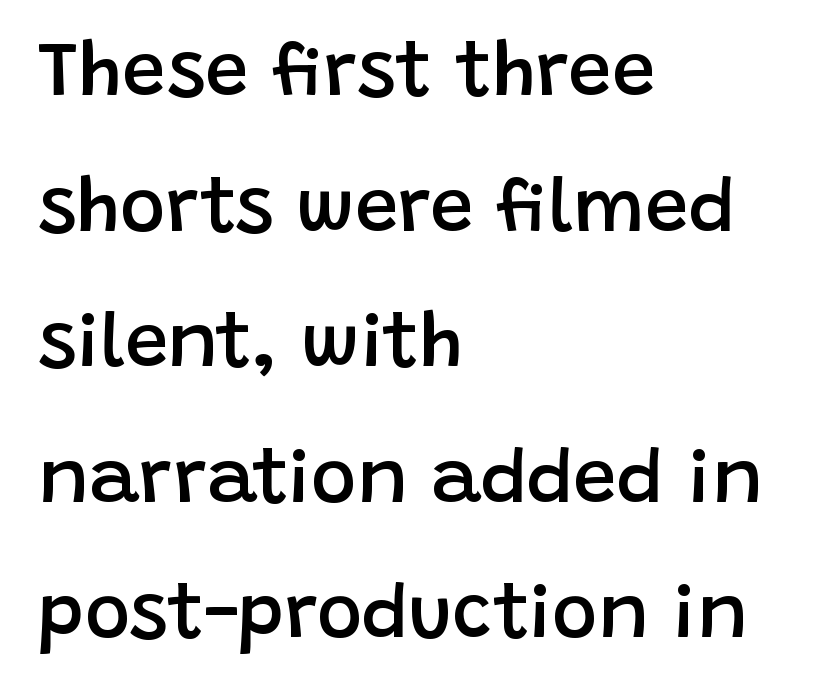
{"serif": "no", "italic": "no", "bold": "semi", "weight": "semibold", "width": "normal", "stroke_contrast": "low", "x_height": "large", "monospaced": "no", "underline": "no", "align": "left", "line_spacing_ratio": 1.76, "letter_spacing": "normal", "letter_spacing_em": 0.0, "glyph_px": 77}
